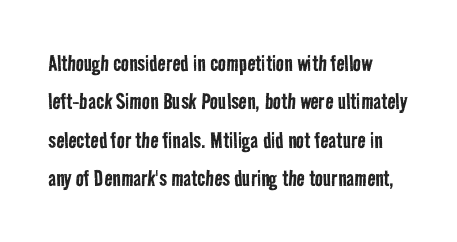
Typeset ragged right — the left edge is the straight one. Clear beneath every line of the passage. Vertically, the passage feels balanced, rows spaced as you'd expect. Letter spacing: default. Bold? No — there's no thickening of the strokes.
